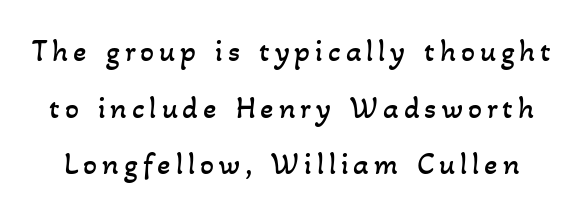
{"bold": "no", "weight": "regular", "width": "normal", "stroke_contrast": "low", "x_height": "small", "monospaced": "no", "underline": "no", "line_spacing_ratio": 1.83, "glyph_px": 31}
